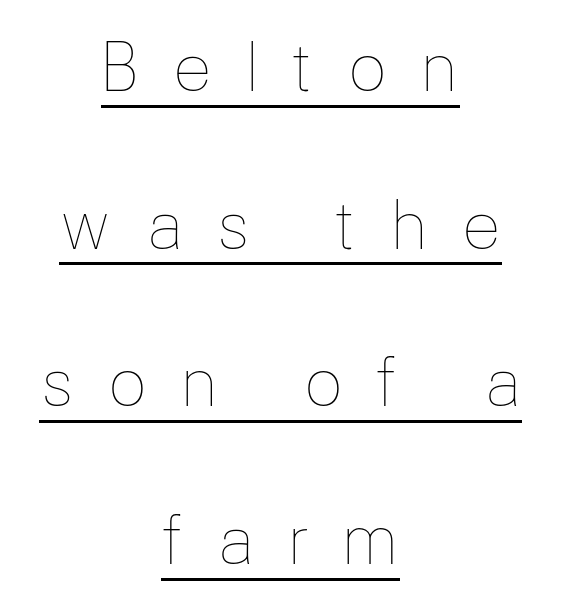
{"italic": "no", "bold": "no", "weight": "thin", "width": "normal", "stroke_contrast": "low", "x_height": "medium", "monospaced": "no", "underline": "yes", "align": "center", "line_spacing": "loose", "line_spacing_ratio": 2.39, "letter_spacing": "wide", "letter_spacing_em": 0.49, "glyph_px": 66}
